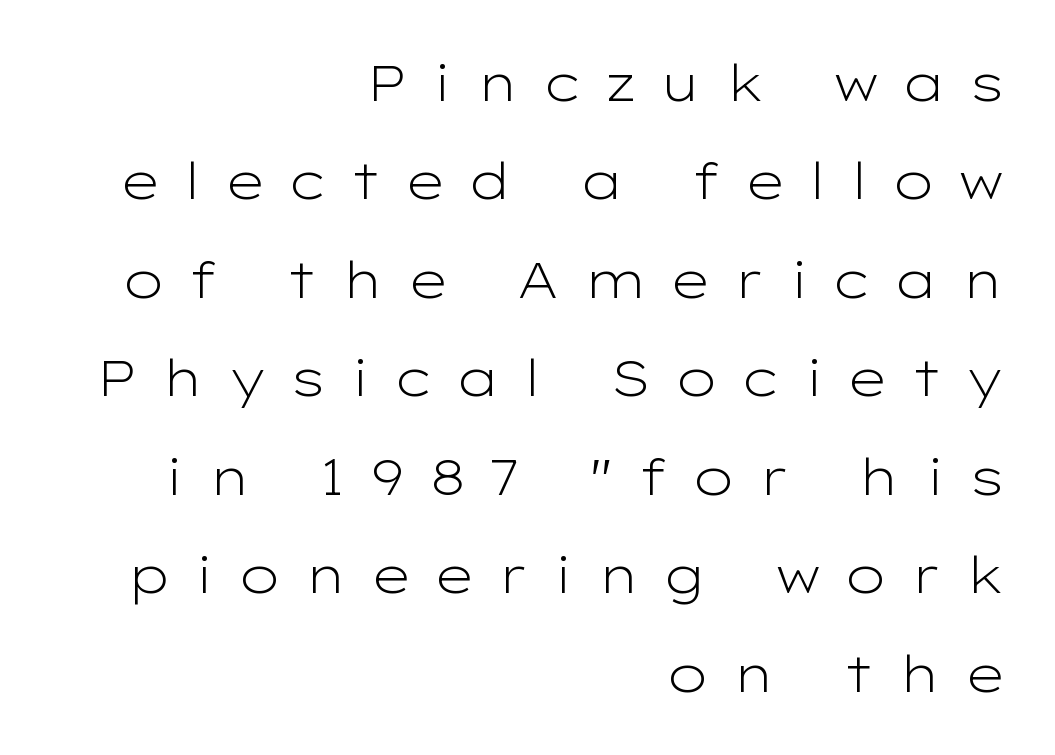
The image shows 51 px light, wide sans-serif type, upright; set right-aligned, loose line spacing (1.93x), unusually wide letter spacing (+0.45 em), not underlined; low stroke contrast and a medium x-height.
